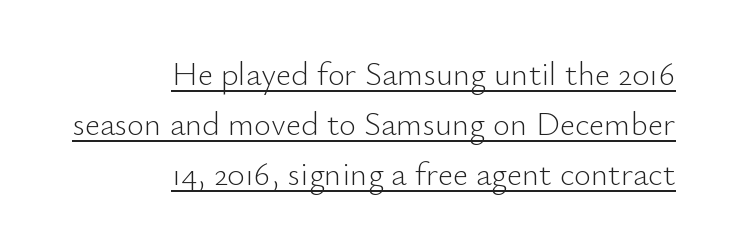
The image shows 33 px light sans-serif type, upright; set right-aligned, normal line spacing (1.51x), normal letter spacing, underlined; low stroke contrast and a small x-height.
